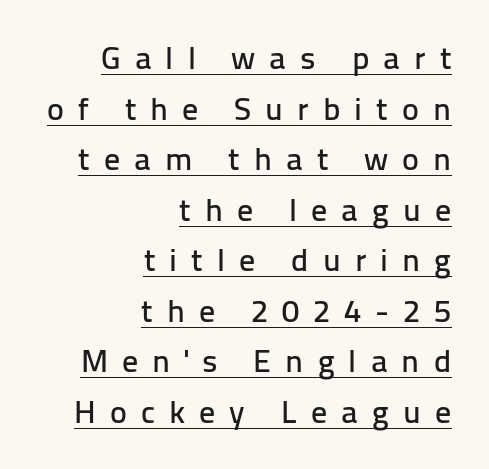
{"serif": "no", "italic": "no", "width": "normal", "stroke_contrast": "low", "x_height": "medium", "monospaced": "no", "underline": "yes", "align": "right", "line_spacing": "normal", "line_spacing_ratio": 1.58, "letter_spacing": "wide", "letter_spacing_em": 0.44, "glyph_px": 32}
